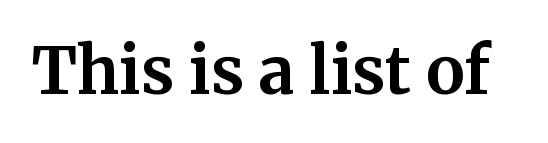
Q: Is the text bold? A: Yes.
Q: Is the text italic (slanted)? A: No, it is upright.
Q: Is the typeface a serif or a sans-serif typeface? A: Serif.
Q: Is the text underlined? A: No.
Q: Is the spacing between letters normal or unusually wide? A: Normal.
Q: Width (condensed, normal, or wide)? A: Normal.
Q: Stroke contrast? A: Medium.
Q: x-height? A: Medium.
Q: Monospaced? A: No.
